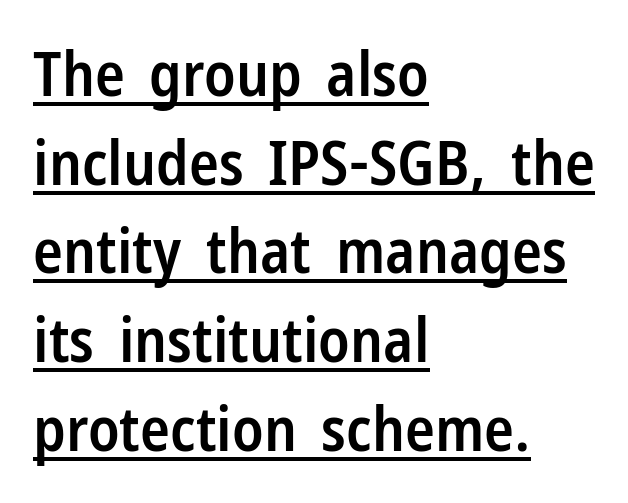
The image shows 62 px semibold, condensed sans-serif type, upright; set left-aligned, normal line spacing (1.43x), normal letter spacing, underlined; low stroke contrast and a medium x-height.
